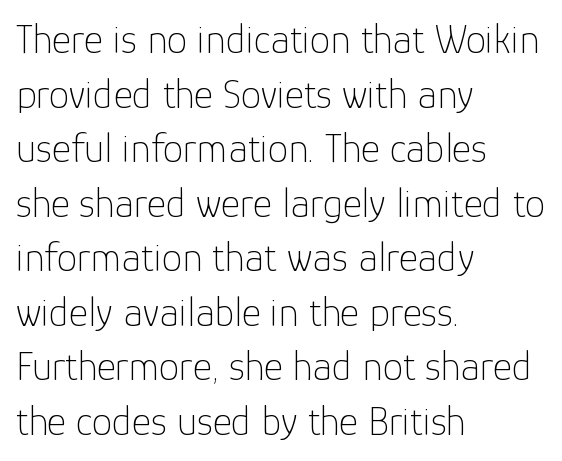
Q: Is the text bold? A: No.
Q: Is the text italic (slanted)? A: No, it is upright.
Q: Is the typeface a serif or a sans-serif typeface? A: Sans-serif.
Q: Is the text underlined? A: No.
Q: How is the paragraph aligned? A: Left-aligned.
Q: Is the spacing between letters normal or unusually wide? A: Normal.
Q: Is the spacing between lines tight, normal or loose? A: Normal.
Q: Width (condensed, normal, or wide)? A: Normal.
Q: Stroke contrast? A: Low.
Q: x-height? A: Medium.
Q: Monospaced? A: No.
